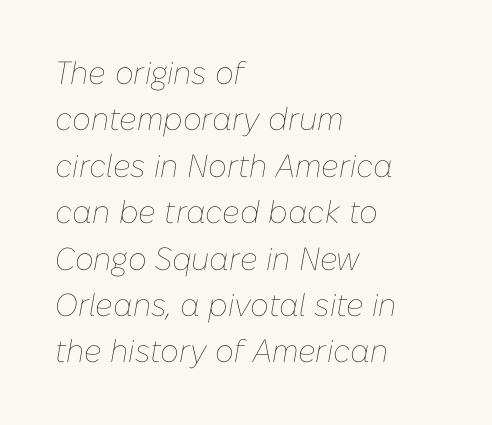
{"italic": "yes", "lean": "right", "slant_degrees": 10, "bold": "no", "weight": "thin", "width": "normal", "stroke_contrast": "low", "x_height": "medium", "monospaced": "no", "underline": "no", "align": "left", "line_spacing": "normal", "line_spacing_ratio": 1.45, "letter_spacing": "normal", "letter_spacing_em": 0.0, "glyph_px": 32}
